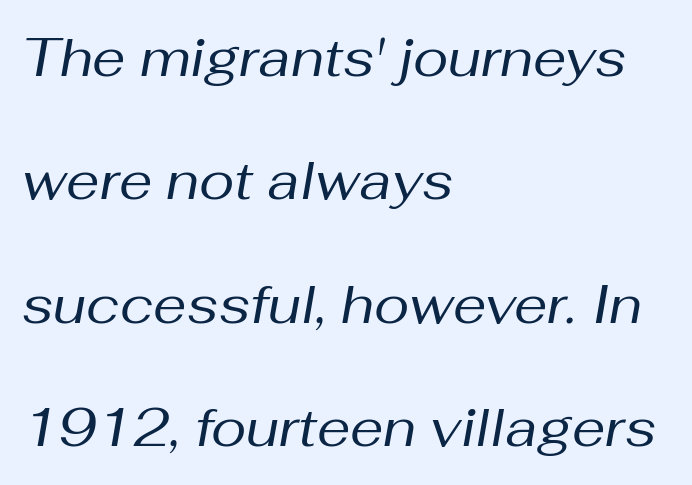
Q: Is the text bold? A: No.
Q: Is the text italic (slanted)? A: Yes, it leans right by about 10 degrees.
Q: Is the text underlined? A: No.
Q: How is the paragraph aligned? A: Left-aligned.
Q: Is the spacing between letters normal or unusually wide? A: Normal.
Q: Is the spacing between lines tight, normal or loose? A: Loose.
Q: Width (condensed, normal, or wide)? A: Normal.
Q: Stroke contrast? A: Medium.
Q: x-height? A: Medium.
Q: Monospaced? A: No.
